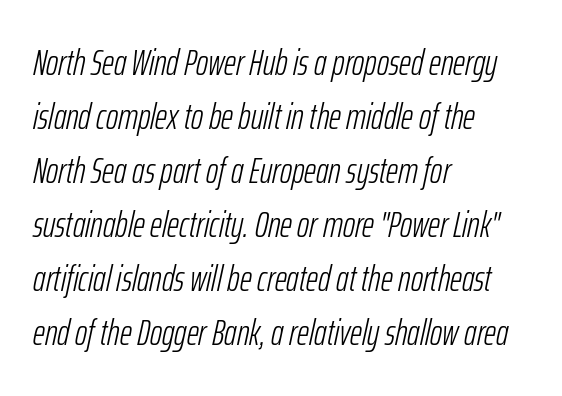
Q: Is the text bold? A: No.
Q: Is the text italic (slanted)? A: Yes, it leans right by about 12 degrees.
Q: Is the text underlined? A: No.
Q: How is the paragraph aligned? A: Left-aligned.
Q: Is the spacing between letters normal or unusually wide? A: Normal.
Q: Is the spacing between lines tight, normal or loose? A: Normal.
Q: Width (condensed, normal, or wide)? A: Condensed.
Q: Stroke contrast? A: Low.
Q: x-height? A: Medium.
Q: Monospaced? A: No.
